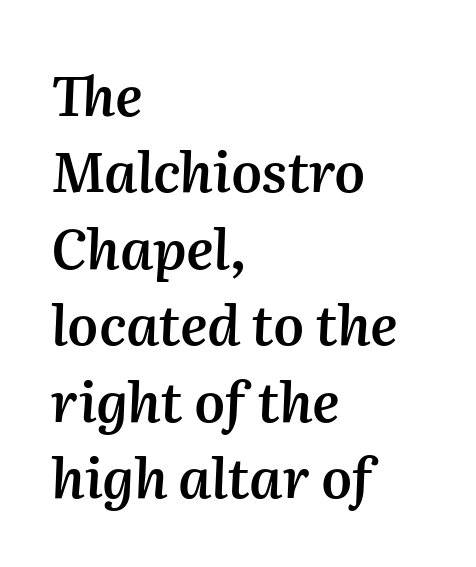
{"italic": "yes", "lean": "right", "slant_degrees": 2, "bold": "semi", "weight": "semibold", "width": "normal", "stroke_contrast": "medium", "x_height": "medium", "monospaced": "no", "underline": "no", "align": "left", "line_spacing": "normal", "line_spacing_ratio": 1.39, "letter_spacing": "normal", "letter_spacing_em": 0.0, "glyph_px": 55}
